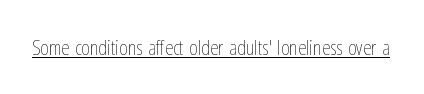
Italic: no, the glyphs are upright roman. You can see a thin bar hugging the bottom of the glyphs. Nothing heavy about these letters — not bold at all. Look at the tracking — it's just the regular setting, nothing added.
